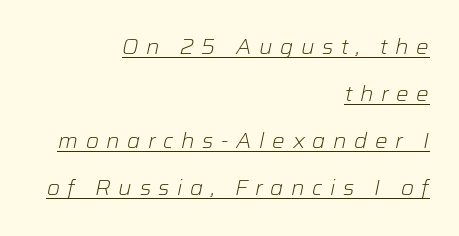
Q: Is the text bold? A: No.
Q: Is the text italic (slanted)? A: Yes, it leans right by about 12 degrees.
Q: Is the text underlined? A: Yes.
Q: How is the paragraph aligned? A: Right-aligned.
Q: Is the spacing between letters normal or unusually wide? A: Unusually wide.
Q: Is the spacing between lines tight, normal or loose? A: Loose.
